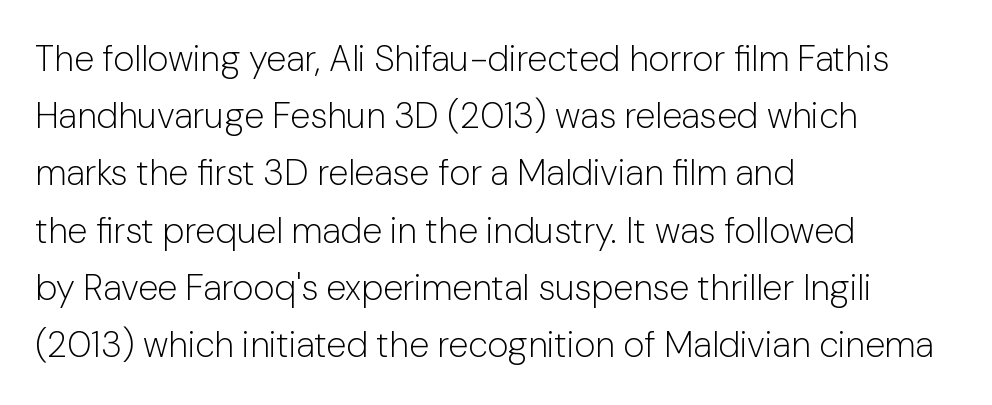
{"serif": "no", "italic": "no", "bold": "no", "weight": "light", "width": "normal", "stroke_contrast": "low", "x_height": "medium", "monospaced": "no", "underline": "no", "align": "left", "line_spacing": "normal", "line_spacing_ratio": 1.59, "letter_spacing": "normal", "letter_spacing_em": 0.0, "glyph_px": 36}
